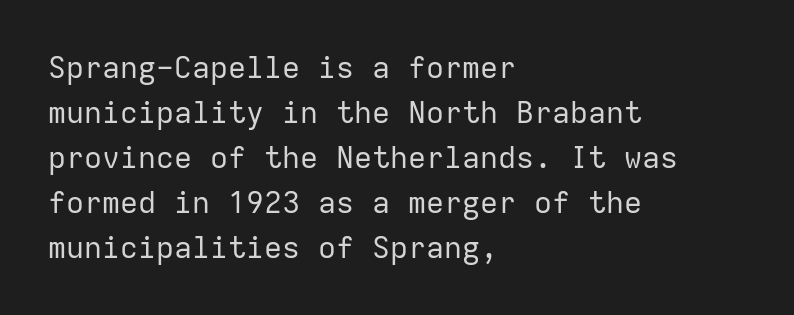
{"serif": "no", "italic": "no", "bold": "no", "weight": "regular", "width": "normal", "stroke_contrast": "low", "x_height": "medium", "monospaced": "yes", "underline": "no", "align": "left", "line_spacing": "normal", "line_spacing_ratio": 1.5, "letter_spacing": "normal", "letter_spacing_em": 0.0, "glyph_px": 30}
